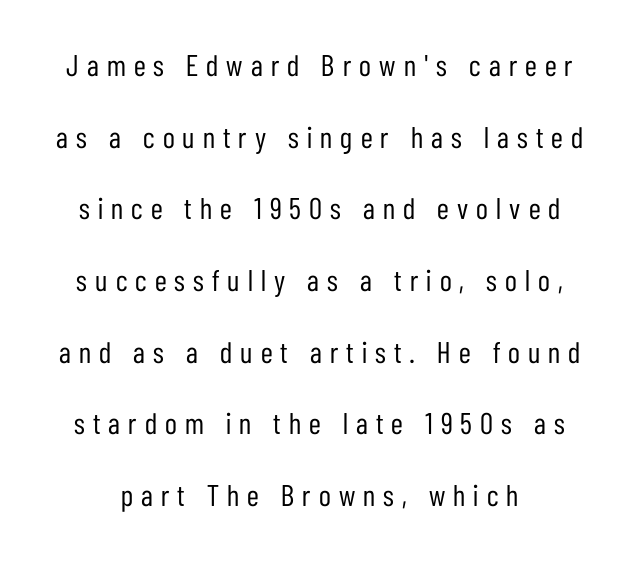
{"serif": "no", "italic": "no", "bold": "no", "weight": "regular", "width": "condensed", "stroke_contrast": "low", "x_height": "medium", "monospaced": "no", "underline": "no", "line_spacing": "loose", "line_spacing_ratio": 2.39, "letter_spacing": "wide", "letter_spacing_em": 0.27, "glyph_px": 30}
